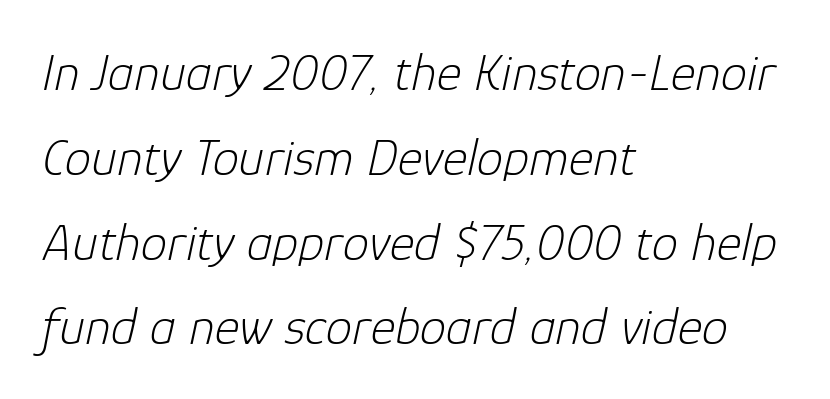
Stems and bowls with no extra thickness — not bold. Summary of vertical rhythm: regular, with standard interline spacing. Just letters on the line, the space beneath them empty. Is this a fixed-width face? No — the glyphs have proportional, varying widths. The specimen reads as italic at a glance. All the whitespace from short lines collects on the right.
